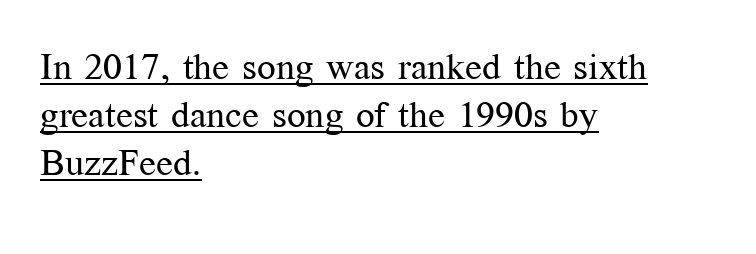
The image shows 37 px regular-weight serif type, upright; set left-aligned, normal line spacing (1.3x), normal letter spacing, underlined; medium stroke contrast and a medium x-height.
